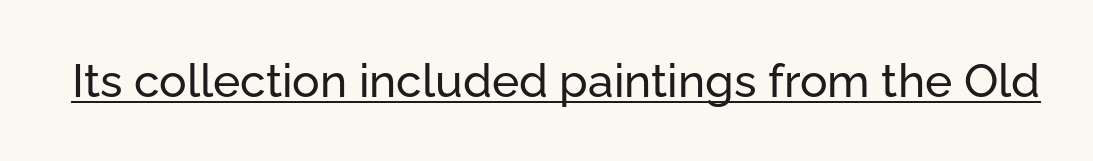
Q: Is the text italic (slanted)? A: No, it is upright.
Q: Is the typeface a serif or a sans-serif typeface? A: Sans-serif.
Q: Is the text underlined? A: Yes.
Q: Is the spacing between letters normal or unusually wide? A: Normal.
Q: Width (condensed, normal, or wide)? A: Normal.
Q: Stroke contrast? A: Low.
Q: x-height? A: Medium.
Q: Monospaced? A: No.
